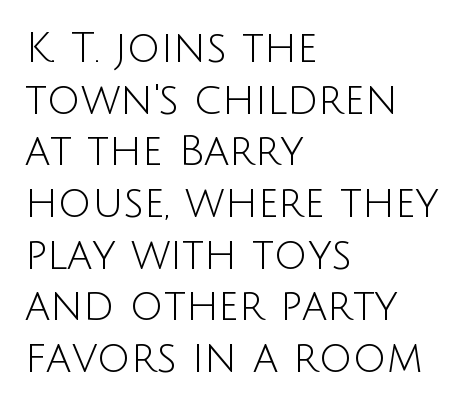
{"serif": "no", "italic": "no", "bold": "no", "weight": "light", "width": "normal", "stroke_contrast": "low", "x_height": "large", "monospaced": "no", "underline": "no", "align": "left", "line_spacing_ratio": 1.23, "letter_spacing": "normal", "letter_spacing_em": 0.0, "glyph_px": 42}
